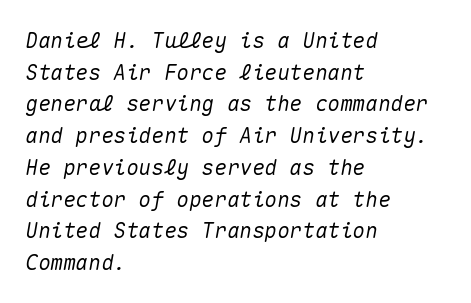
{"italic": "yes", "lean": "right", "slant_degrees": 10, "underline": "no", "align": "left", "line_spacing": "normal", "line_spacing_ratio": 1.51, "letter_spacing": "normal", "letter_spacing_em": 0.0, "glyph_px": 21}
